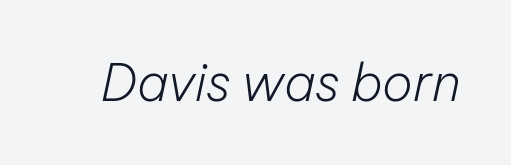
The image shows 51 px light type, italic (leaning right); set normal letter spacing, not underlined; low stroke contrast and a medium x-height.
